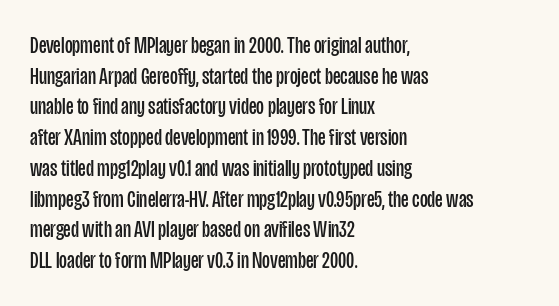
{"italic": "no", "bold": "no", "underline": "no", "align": "left", "line_spacing": "normal", "line_spacing_ratio": 1.28, "letter_spacing": "normal", "letter_spacing_em": 0.0, "glyph_px": 24}
